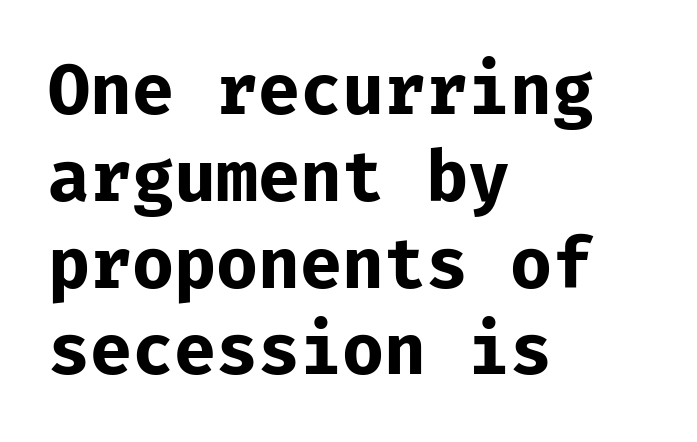
The image shows 70 px bold sans-serif type, upright, monospaced; set left-aligned, line spacing 1.24x, normal letter spacing, not underlined; low stroke contrast and a medium x-height.
